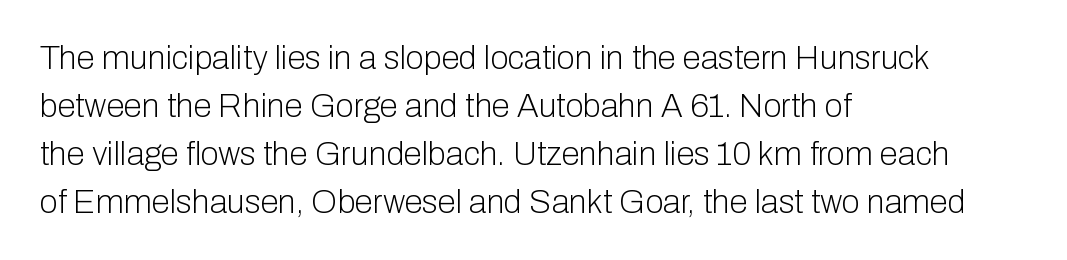
You can tell it's not italic because the verticals are truly vertical. Weight class: somewhere from thin through regular. The paragraph shown leans on its left margin. Font category for this specimen: sans-serif. A normal amount of white space separates one row of letters from the next.
